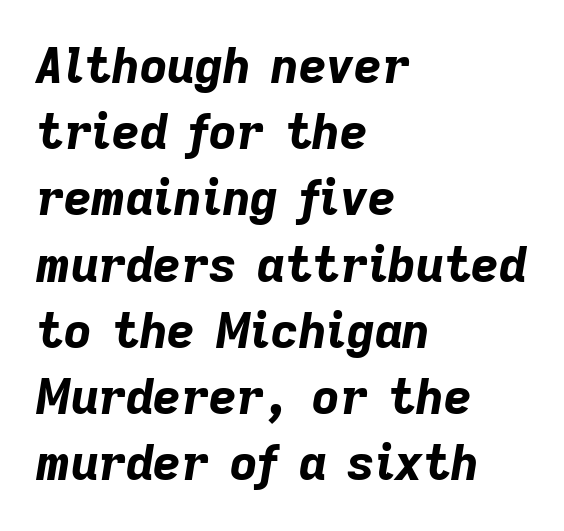
Q: Is the text bold? A: Yes.
Q: Is the text italic (slanted)? A: Yes, it leans right by about 9 degrees.
Q: Is the text underlined? A: No.
Q: How is the paragraph aligned? A: Left-aligned.
Q: Is the spacing between letters normal or unusually wide? A: Normal.
Q: Is the spacing between lines tight, normal or loose? A: Normal.
Q: Width (condensed, normal, or wide)? A: Normal.
Q: Stroke contrast? A: Low.
Q: x-height? A: Medium.
Q: Monospaced? A: No.
